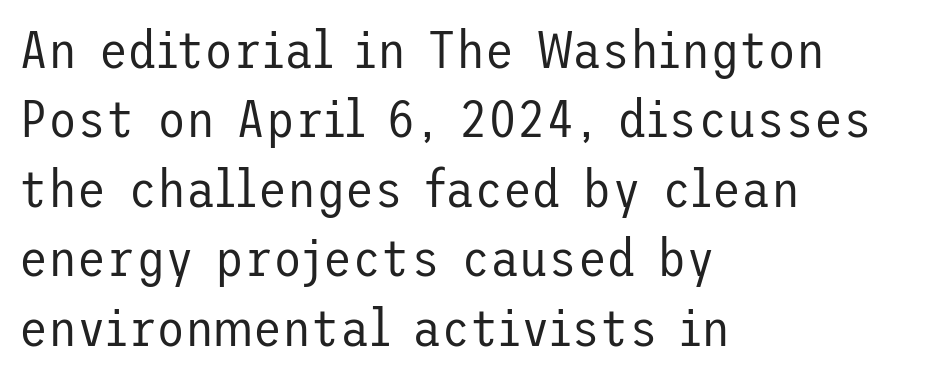
Q: Is the text bold? A: No.
Q: Is the text italic (slanted)? A: No, it is upright.
Q: Is the typeface a serif or a sans-serif typeface? A: Sans-serif.
Q: Is the text underlined? A: No.
Q: How is the paragraph aligned? A: Left-aligned.
Q: Is the spacing between letters normal or unusually wide? A: Normal.
Q: Is the spacing between lines tight, normal or loose? A: Normal.
Q: Width (condensed, normal, or wide)? A: Normal.
Q: Stroke contrast? A: Low.
Q: x-height? A: Medium.
